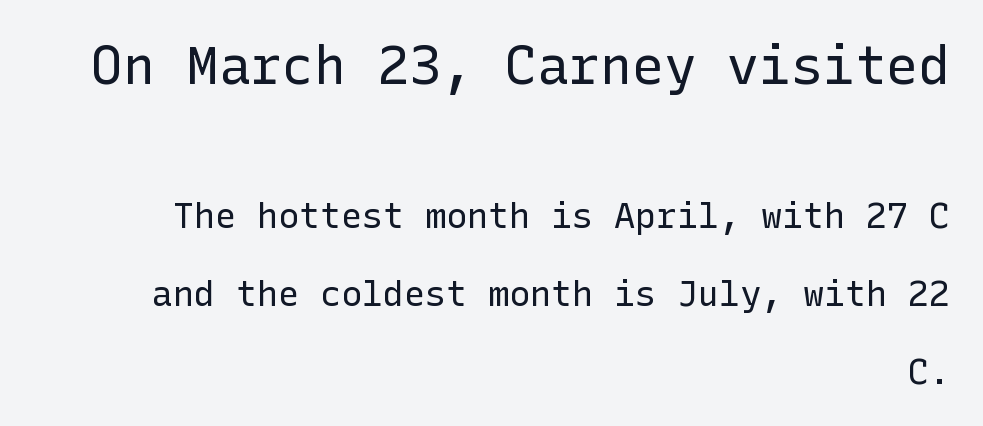
The image shows 53 px regular-weight sans-serif type, upright; set right-aligned, loose line spacing (2.23x), normal letter spacing, not underlined; the first (top) block is 1.51x larger; low stroke contrast and a medium x-height.
